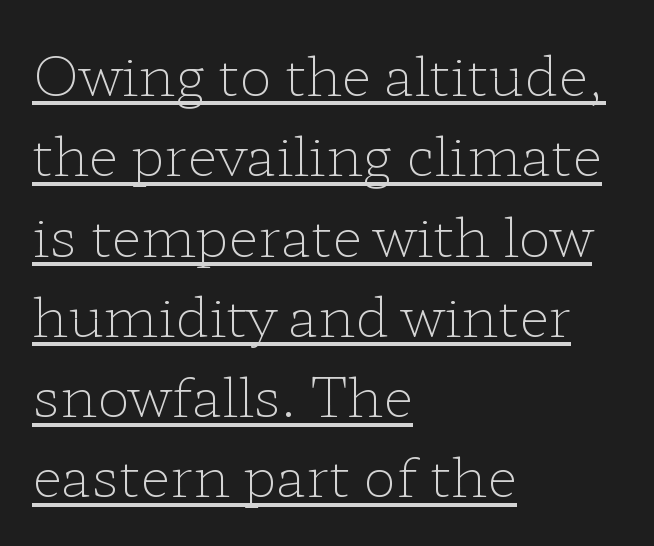
Nobody touched the tracking dial on this one. Leading: standard. Casual observation: everything's shoved over to the left. Honestly, the underline is the first thing you notice here. This sample has the flowing, uneven cadence of proportional lettering.
